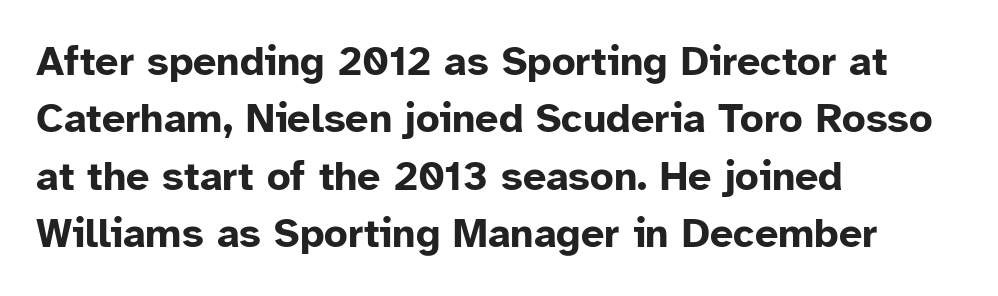
Is this a sans? Yes — the strokes have no serifs. Bold? Absolutely — the strokes are thick and heavy. The horizontal fit of the characters is conventional and even. Is there any slant? The stems are plumb. Proportional: the letters do not fall into vertical columns.
